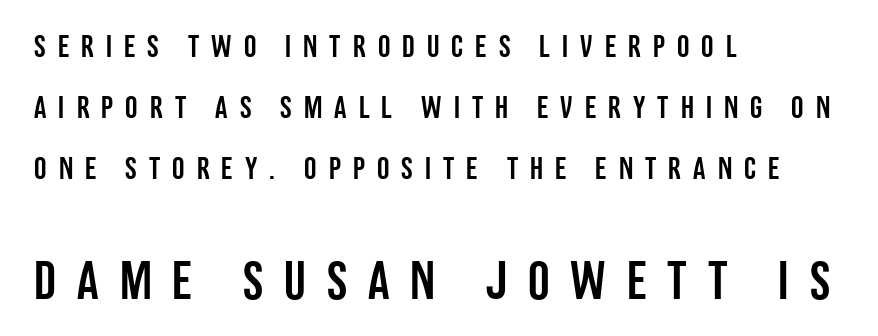
The passage shown is not underscored anywhere. Size hierarchy here favors the trailing block over the leading one. The glyphs in this specimen are sans serif. The specimen reads as upright at a glance. The setting favours the left margin, as ordinary paragraphs usually do. Does extra space separate the letters? Yes, quite a lot of it.
